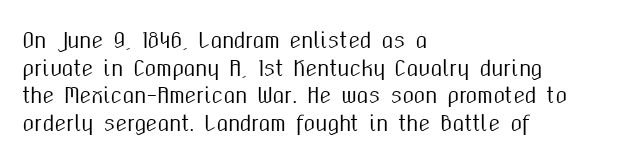
Every character sits straight up, as roman type does. Decoration check: the copy has no underline. A normal amount of white space separates one row of letters from the next. The passage shown has conventional tracking throughout.
